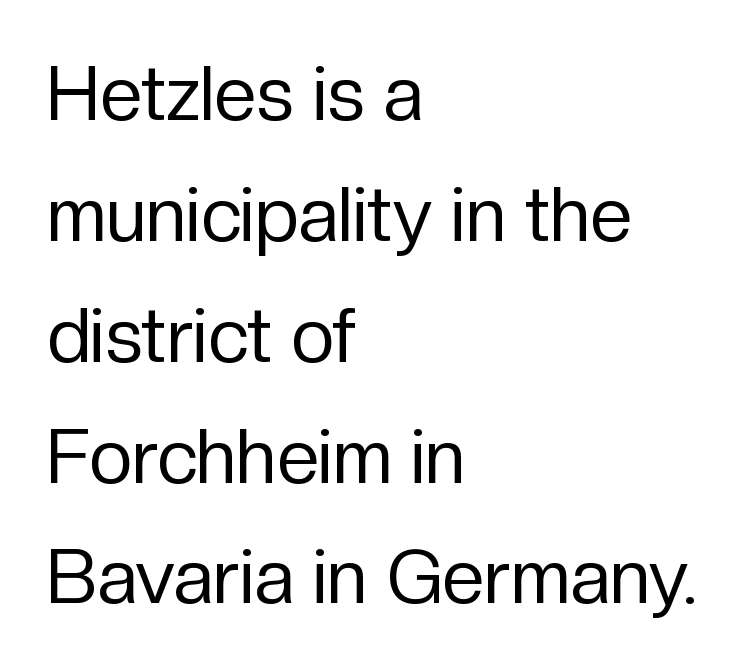
Check under the words: just untouched page. This sample has the flowing, uneven cadence of proportional lettering. Line spacing here is normal. Posture: vertical. Nothing sits at the stroke ends, so this counts as sans-serif. You could call the tracking neutral — neither tight nor loose.
